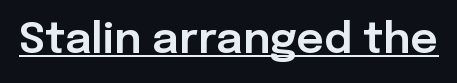
Upright lettering throughout. Descenders here cross a horizontal rule under the line. A typesetter would call this proportional, since set widths differ per character. Look at the bottom of the vertical strokes: they stop flat, with no serifs.
